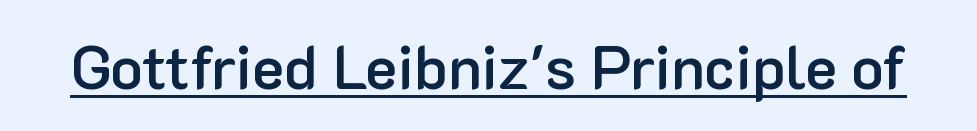
The face used here is rendered with its standard letterfit. The specimen includes a rule beneath the text block's lines. Notice how the stems are strictly vertical — no italics here. Unlike a traditional serif, this face leaves its strokes unadorned. Varying glyph widths throughout — classic text-font behaviour. Notice the strokes are somewhat thickened but not fully heavy: this is a semibold.
